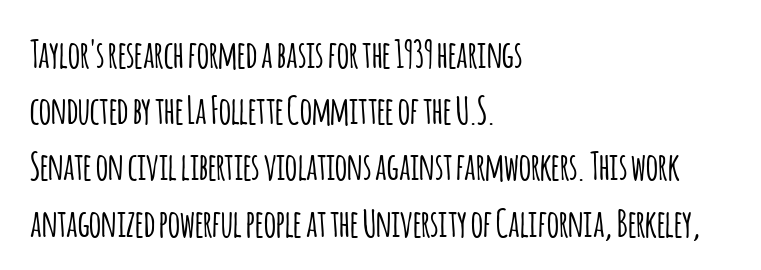
Q: Is the text italic (slanted)? A: No, it is upright.
Q: Is the typeface a serif or a sans-serif typeface? A: Sans-serif.
Q: Is the text underlined? A: No.
Q: How is the paragraph aligned? A: Left-aligned.
Q: Is the spacing between letters normal or unusually wide? A: Normal.
Q: Is the spacing between lines tight, normal or loose? A: Normal.
Q: Width (condensed, normal, or wide)? A: Condensed.
Q: Stroke contrast? A: Low.
Q: x-height? A: Large.
Q: Monospaced? A: No.
